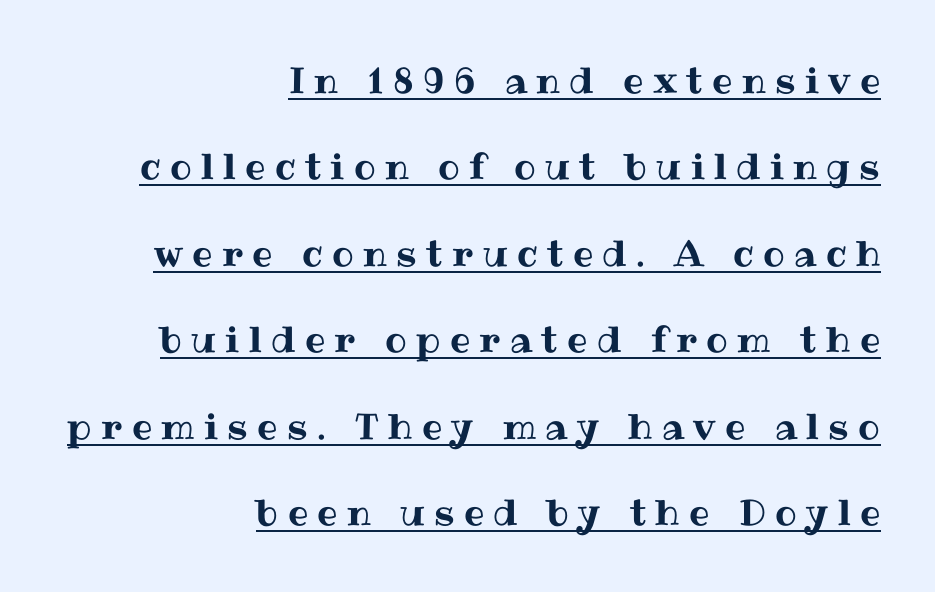
{"italic": "no", "width": "normal", "stroke_contrast": "medium", "x_height": "medium", "monospaced": "no", "underline": "yes", "align": "right", "line_spacing": "loose", "line_spacing_ratio": 2.4, "letter_spacing": "wide", "letter_spacing_em": 0.26, "glyph_px": 36}
